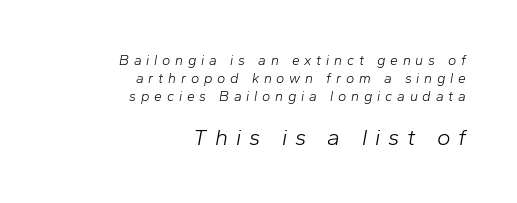
The image shows 23 px text type, italic (leaning right); set right-aligned, normal line spacing (1.28x), unusually wide letter spacing (+0.34 em), not underlined; the second (bottom) block is 1.64x larger.
